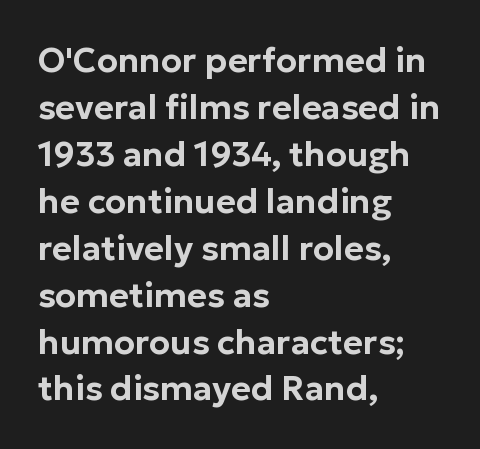
The designer left line spacing at the default. Think of a printed novel: that variable character pitch is what you see here. Ordinary non-slanted type is in use. Words float on clear page, feet unadorned.
